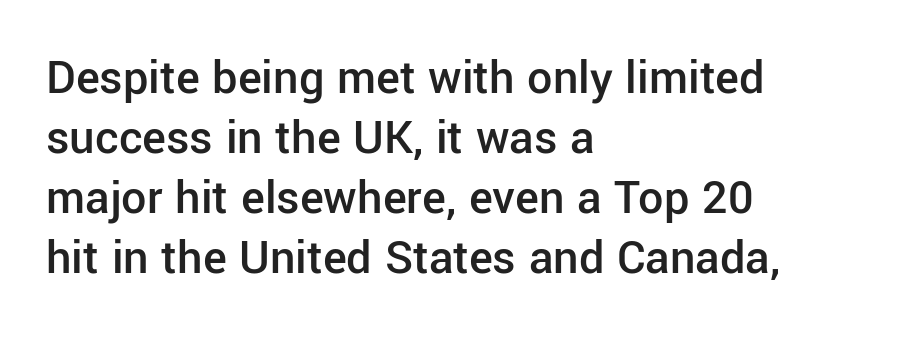
You can tell from the bare stems that sans-serif type was used. These lines are set flush left with a ragged right edge. Firm but not heavy-handed strokes: this text is semibold. Posture: upright roman. The space directly below the letters is spotless.
